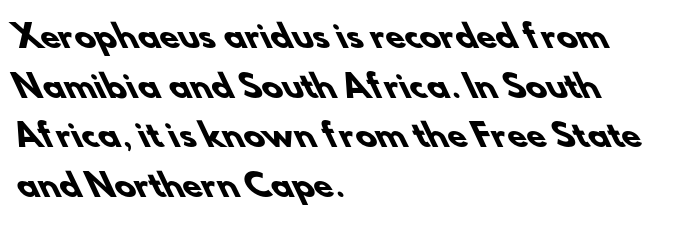
The image shows 31 px heavy sans-serif type; set left-aligned, normal line spacing (1.6x), normal letter spacing, not underlined; low stroke contrast and a small x-height.
